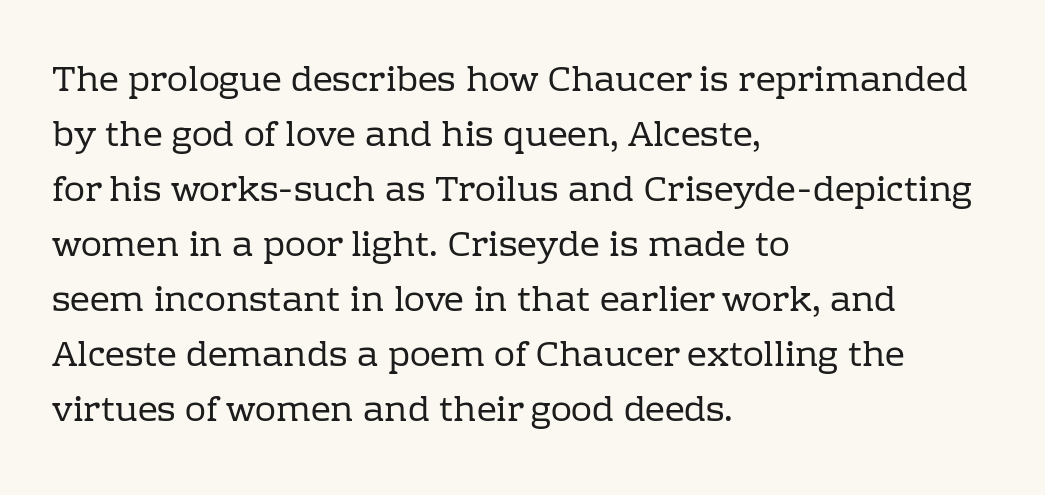
Q: Is the text bold? A: No.
Q: Is the text italic (slanted)? A: No, it is upright.
Q: Is the typeface a serif or a sans-serif typeface? A: Serif.
Q: Is the text underlined? A: No.
Q: How is the paragraph aligned? A: Left-aligned.
Q: Is the spacing between letters normal or unusually wide? A: Normal.
Q: Is the spacing between lines tight, normal or loose? A: Normal.
Q: Width (condensed, normal, or wide)? A: Normal.
Q: Stroke contrast? A: Low.
Q: x-height? A: Medium.
Q: Monospaced? A: No.
